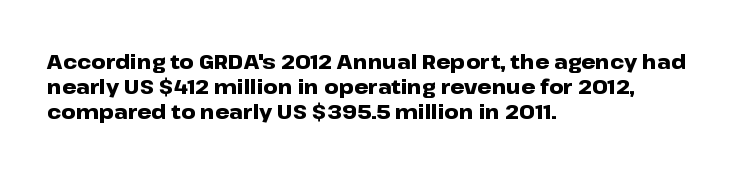
Q: Is the text bold? A: Yes.
Q: Is the text italic (slanted)? A: No, it is upright.
Q: Is the text underlined? A: No.
Q: How is the paragraph aligned? A: Left-aligned.
Q: Is the spacing between letters normal or unusually wide? A: Normal.
Q: Is the spacing between lines tight, normal or loose? A: Normal.
